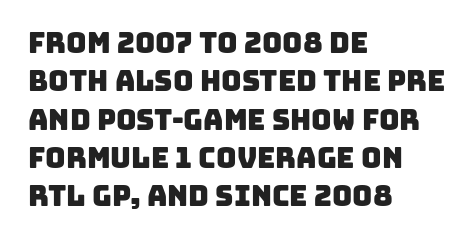
{"serif": "no", "width": "normal", "stroke_contrast": "low", "x_height": "large", "monospaced": "no", "underline": "no", "align": "left", "line_spacing": "normal", "line_spacing_ratio": 1.37, "letter_spacing": "normal", "letter_spacing_em": 0.0, "glyph_px": 28}
